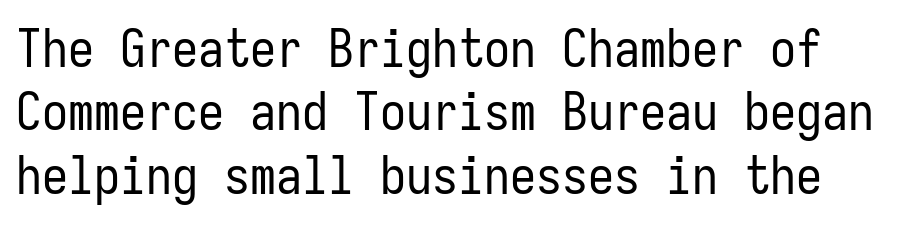
Q: Is the text bold? A: No.
Q: Is the text italic (slanted)? A: No, it is upright.
Q: Is the typeface a serif or a sans-serif typeface? A: Sans-serif.
Q: Is the text underlined? A: No.
Q: Is the spacing between letters normal or unusually wide? A: Normal.
Q: Width (condensed, normal, or wide)? A: Condensed.
Q: Stroke contrast? A: Low.
Q: x-height? A: Medium.
Q: Monospaced? A: Yes.
